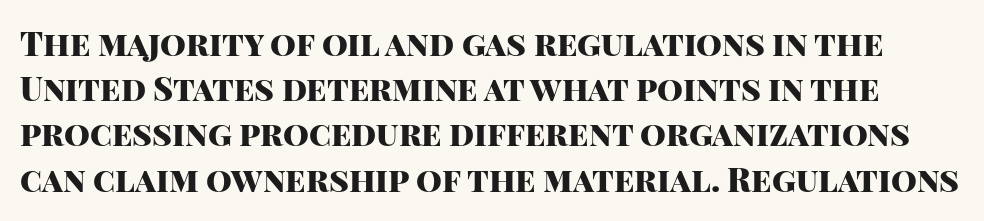
Whoever set this chose a conventional vertical rhythm. The letters stand straight up with perfectly vertical stems. The type family on display is of the sans-serif kind. The glyphs are unaccompanied by any horizontal stroke below them.
